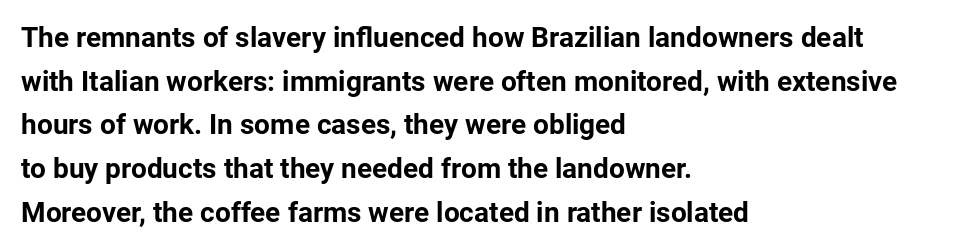
Q: Is the text bold? A: Yes.
Q: Is the text italic (slanted)? A: No, it is upright.
Q: Is the typeface a serif or a sans-serif typeface? A: Sans-serif.
Q: Is the text underlined? A: No.
Q: How is the paragraph aligned? A: Left-aligned.
Q: Is the spacing between letters normal or unusually wide? A: Normal.
Q: Is the spacing between lines tight, normal or loose? A: Normal.
Q: Width (condensed, normal, or wide)? A: Normal.
Q: Stroke contrast? A: Low.
Q: x-height? A: Medium.
Q: Monospaced? A: No.
